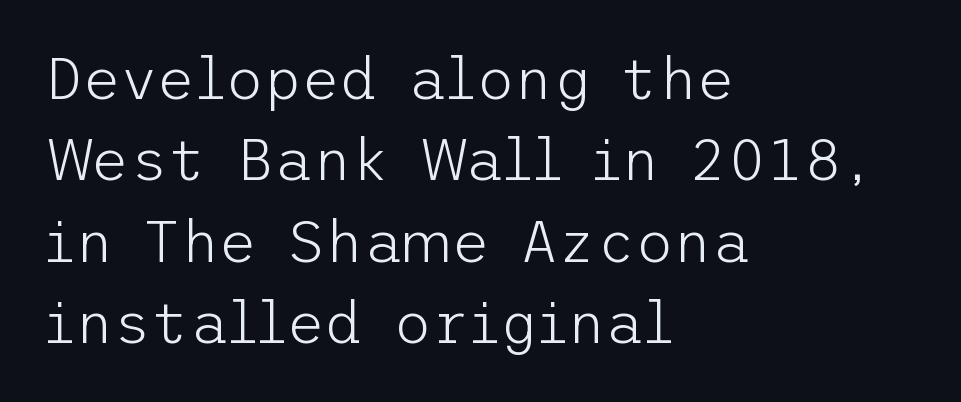
Q: Is the text bold? A: No.
Q: Is the text italic (slanted)? A: No, it is upright.
Q: Is the typeface a serif or a sans-serif typeface? A: Sans-serif.
Q: Is the text underlined? A: No.
Q: How is the paragraph aligned? A: Left-aligned.
Q: Is the spacing between letters normal or unusually wide? A: Normal.
Q: Is the spacing between lines tight, normal or loose? A: Normal.
Q: Width (condensed, normal, or wide)? A: Normal.
Q: Stroke contrast? A: Low.
Q: x-height? A: Medium.
